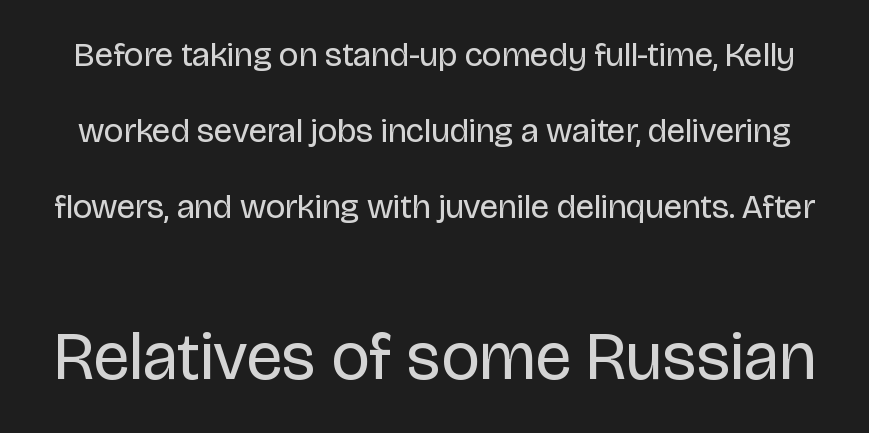
The image shows 67 px regular-weight sans-serif type, upright; set loose line spacing (2.24x), normal letter spacing, not underlined; the second (bottom) block is 1.97x larger; low stroke contrast and a large x-height.
